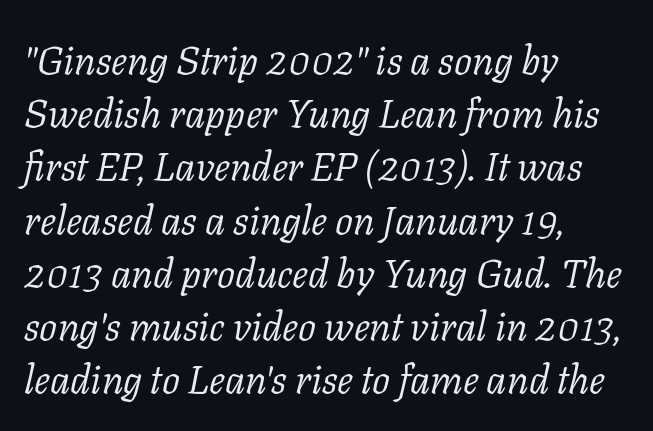
In CSS terms this would be text-align: left. Font category for this specimen: serif. A normal amount of white space separates one row of letters from the next. The characters are drawn with everyday or finer stroke widths. Spacing verdict: proportional, widths tailored to each character. When letters slant like this, we call the style italic.
